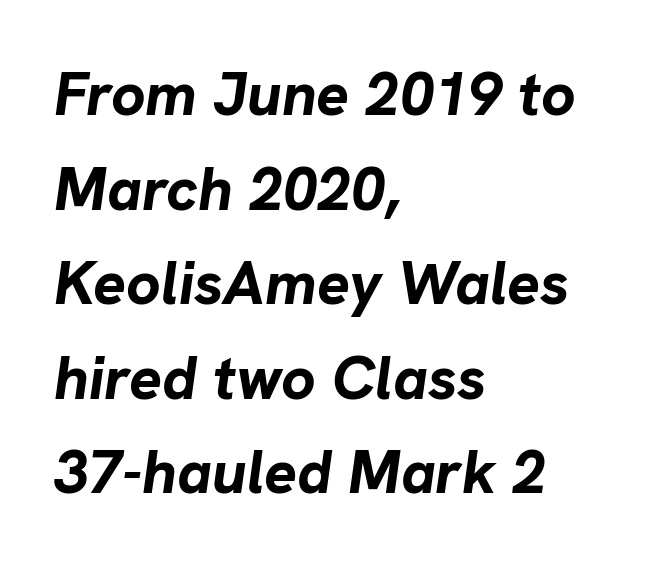
Q: Is the text bold? A: Yes.
Q: Is the text italic (slanted)? A: Yes, it leans right by about 8 degrees.
Q: Is the text underlined? A: No.
Q: How is the paragraph aligned? A: Left-aligned.
Q: Is the spacing between letters normal or unusually wide? A: Normal.
Q: Is the spacing between lines tight, normal or loose? A: Normal.
Q: Width (condensed, normal, or wide)? A: Normal.
Q: Stroke contrast? A: Low.
Q: x-height? A: Medium.
Q: Monospaced? A: No.
